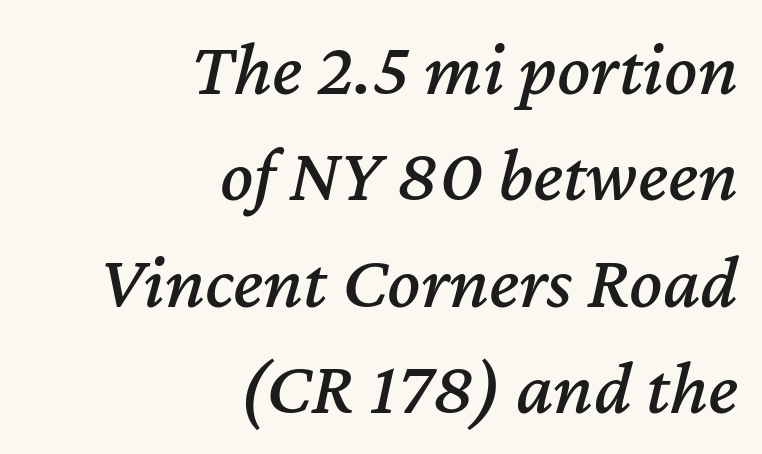
The image shows 77 px text type, italic (leaning right); set right-aligned, normal line spacing (1.38x), normal letter spacing, not underlined; medium stroke contrast and a medium x-height.
